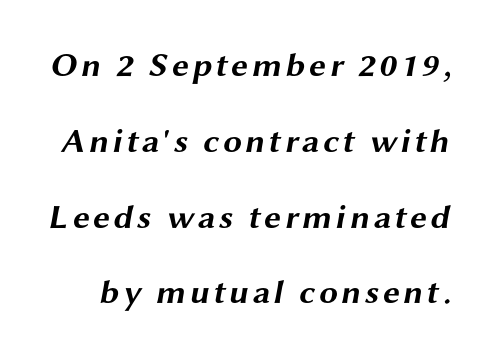
You can tell from the bare stems that sans-serif type was used. Rows of type keep a wide berth in the vertical direction. Just letters on the line, the space beneath them empty. These lines are rendered in a variable-pitch font. How heavy is the stroke? Heavy — this is a bold.
